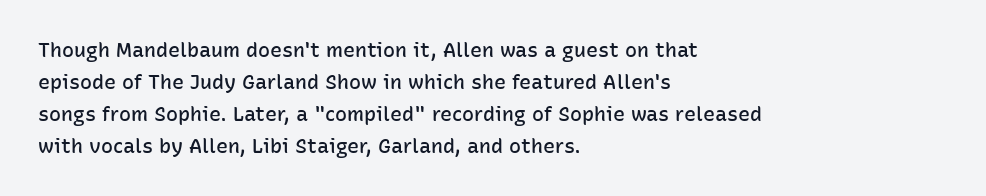
{"italic": "no", "bold": "semi", "underline": "no", "align": "left", "line_spacing": "normal", "line_spacing_ratio": 1.6, "letter_spacing": "normal", "letter_spacing_em": 0.0, "glyph_px": 20}
